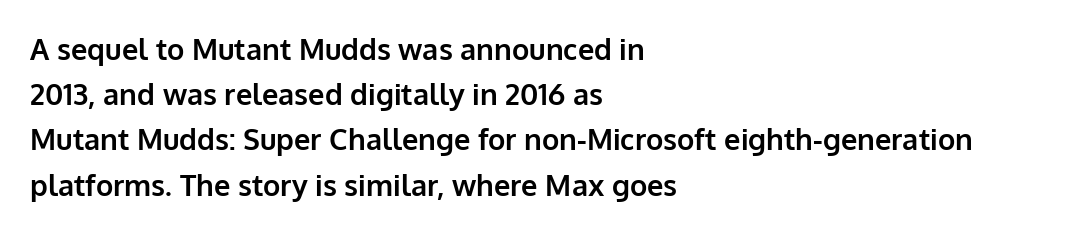
{"serif": "no", "italic": "no", "bold": "yes", "weight": "bold", "width": "normal", "stroke_contrast": "low", "x_height": "medium", "monospaced": "no", "underline": "no", "align": "left", "line_spacing": "normal", "line_spacing_ratio": 1.56, "letter_spacing": "normal", "letter_spacing_em": 0.0, "glyph_px": 29}
